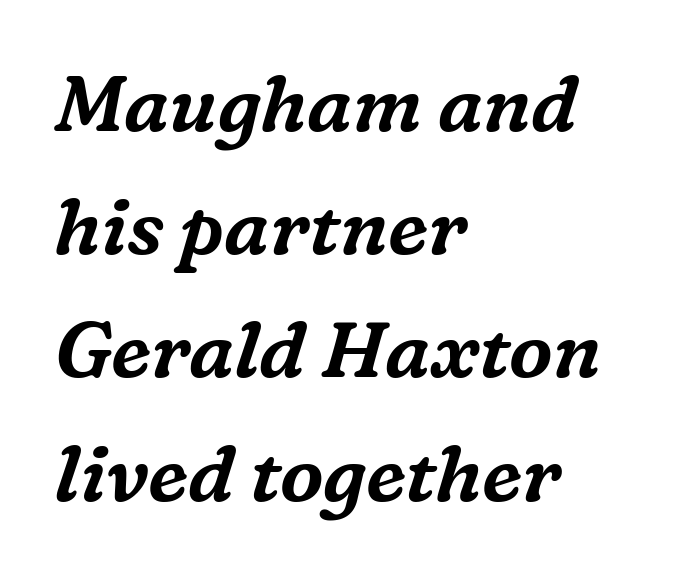
Students, note that the glyphs here touch the page at normal intervals. Regarding leading, the lines here are spaced in the standard way. Beneath every word, the page is bare. The letters advance in unequal steps, a hallmark of proportional type. Rendered with sloped, italic letterforms. The lines in this sample share a left origin and differ only in where they stop.
